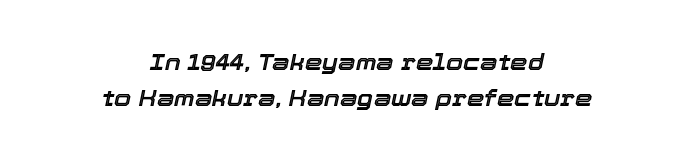
Q: Is the text italic (slanted)? A: Yes, it leans right by about 12 degrees.
Q: Is the text underlined? A: No.
Q: How is the paragraph aligned? A: Centered.
Q: Is the spacing between letters normal or unusually wide? A: Normal.
Q: Is the spacing between lines tight, normal or loose? A: Normal.
